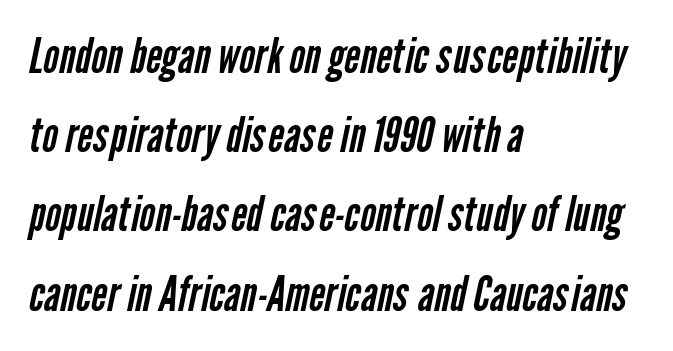
{"serif": "no", "bold": "no", "weight": "regular", "width": "condensed", "stroke_contrast": "low", "x_height": "medium", "monospaced": "no", "underline": "no", "align": "left", "line_spacing": "normal", "line_spacing_ratio": 1.65, "letter_spacing": "normal", "letter_spacing_em": 0.0, "glyph_px": 48}
